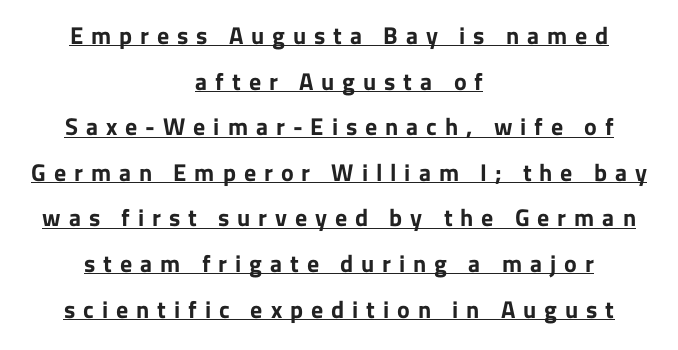
These lines are centered, leaving both edges ragged. Students, note that the glyphs here are deliberately spaced far apart. The typesetter has applied underlining to the passage shown. On the weight axis this lands at bold, roughly 700. The font's upright variant was chosen for this text. Baseline-to-baseline distance is far greater than the letter height.
